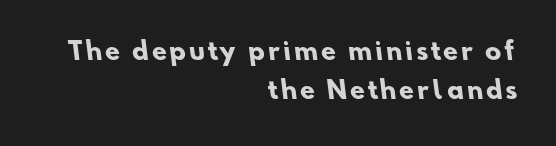
The image shows 24 px bold type; set right-aligned, normal line spacing (1.62x), not underlined.
